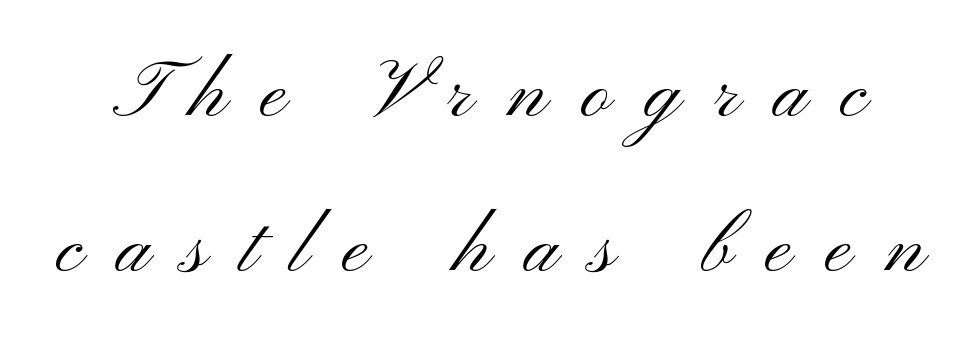
{"serif": "no", "bold": "no", "weight": "light", "width": "wide", "stroke_contrast": "medium", "x_height": "small", "monospaced": "no", "underline": "no", "line_spacing": "loose", "line_spacing_ratio": 1.96, "letter_spacing": "wide", "letter_spacing_em": 0.43, "glyph_px": 79}
